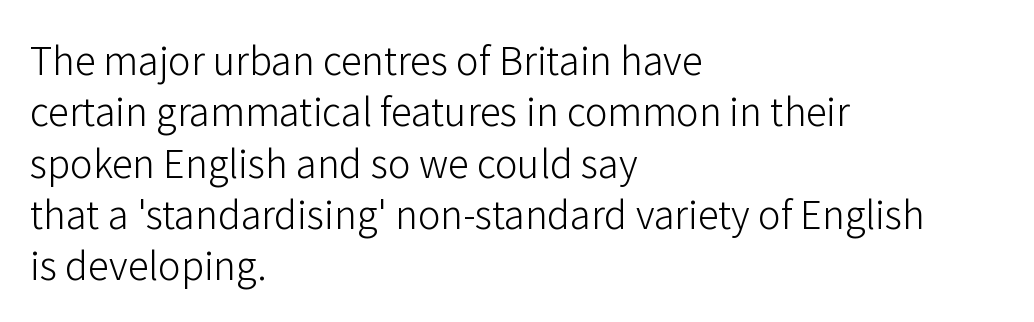
Examine the stroke ends and you'll find no serifs. The typography opts for an upright posture over an oblique one. Stroke mass is kept to a normal reading level or below. Plain, unruled lines of type.
